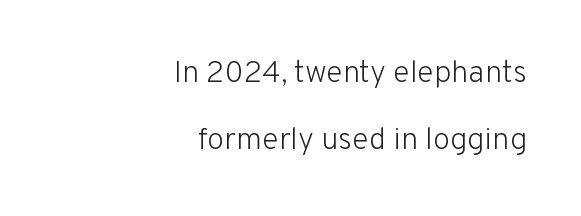
Q: Is the text bold? A: No.
Q: Is the text italic (slanted)? A: No, it is upright.
Q: Is the typeface a serif or a sans-serif typeface? A: Sans-serif.
Q: Is the text underlined? A: No.
Q: How is the paragraph aligned? A: Right-aligned.
Q: Is the spacing between letters normal or unusually wide? A: Normal.
Q: Is the spacing between lines tight, normal or loose? A: Loose.
Q: Width (condensed, normal, or wide)? A: Normal.
Q: Stroke contrast? A: Low.
Q: x-height? A: Medium.
Q: Monospaced? A: No.
